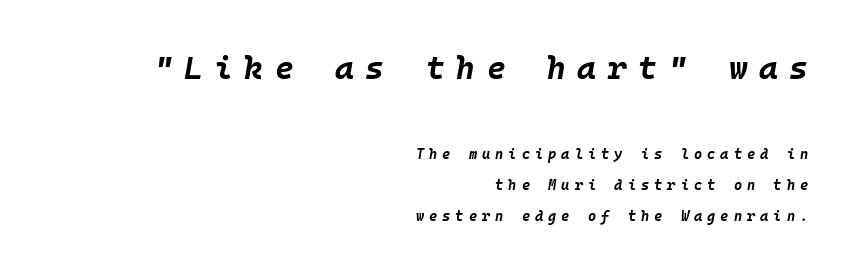
{"italic": "yes", "lean": "right", "slant_degrees": 10, "bold": "yes", "weight": "bold", "width": "normal", "stroke_contrast": "low", "x_height": "large", "monospaced": "yes", "underline": "no", "align": "right", "line_spacing": "loose", "line_spacing_ratio": 2.23, "letter_spacing": "wide", "letter_spacing_em": 0.36, "larger_block": "first", "size_ratio": 2.29, "glyph_px": 32}
